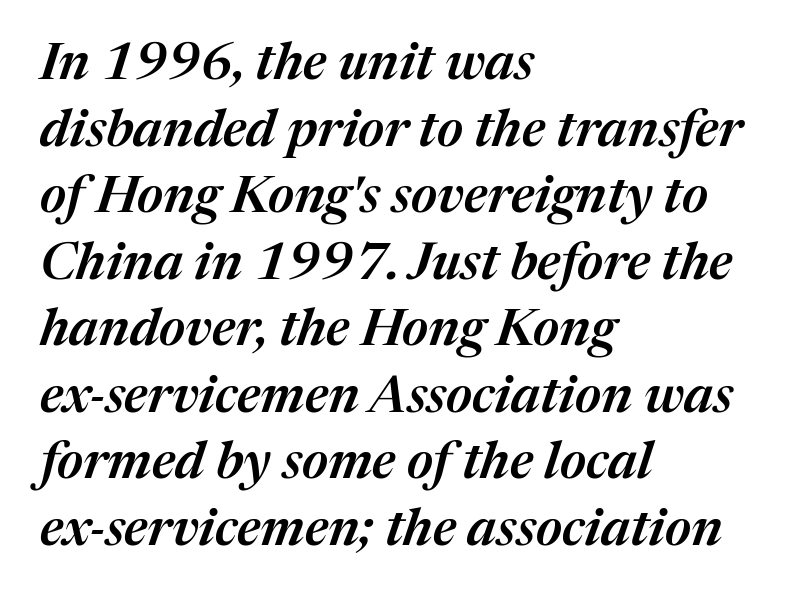
Q: Is the text bold? A: Semi-bold.
Q: Is the text italic (slanted)? A: Yes, it leans right by about 17 degrees.
Q: Is the text underlined? A: No.
Q: How is the paragraph aligned? A: Left-aligned.
Q: Is the spacing between letters normal or unusually wide? A: Normal.
Q: Is the spacing between lines tight, normal or loose? A: Normal.
Q: Width (condensed, normal, or wide)? A: Normal.
Q: Stroke contrast? A: Medium.
Q: x-height? A: Medium.
Q: Monospaced? A: No.
